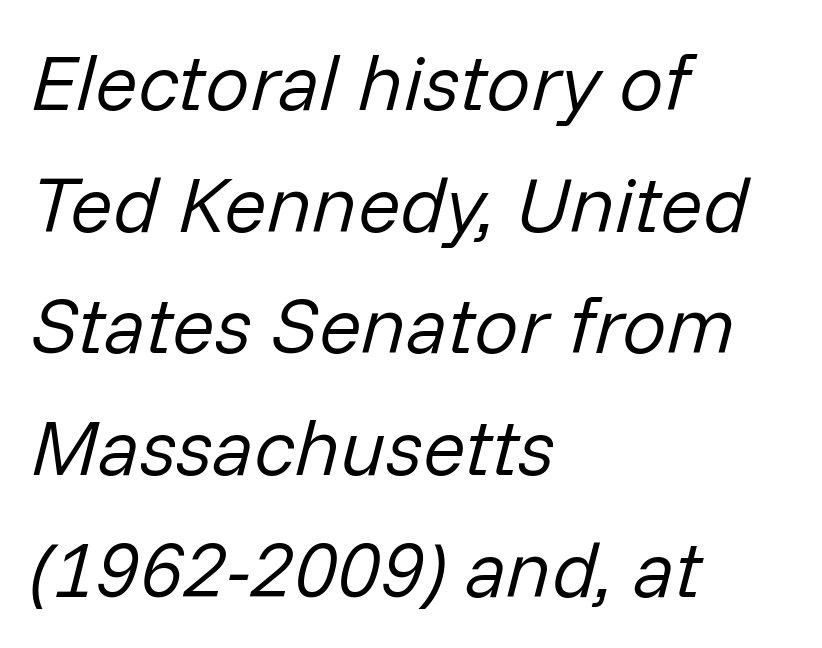
Q: Is the text bold? A: No.
Q: Is the text italic (slanted)? A: Yes, it leans right by about 14 degrees.
Q: Is the text underlined? A: No.
Q: How is the paragraph aligned? A: Left-aligned.
Q: Is the spacing between letters normal or unusually wide? A: Normal.
Q: Is the spacing between lines tight, normal or loose? A: Normal.
Q: Width (condensed, normal, or wide)? A: Normal.
Q: Stroke contrast? A: Low.
Q: x-height? A: Medium.
Q: Monospaced? A: No.
